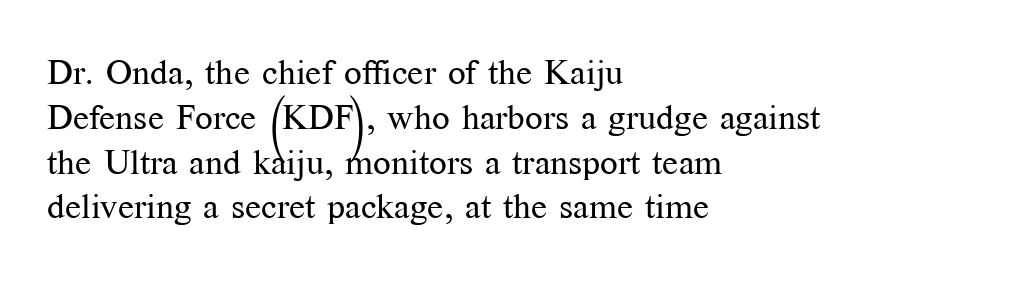
Q: Is the text bold? A: No.
Q: Is the text italic (slanted)? A: No, it is upright.
Q: Is the typeface a serif or a sans-serif typeface? A: Serif.
Q: Is the text underlined? A: No.
Q: How is the paragraph aligned? A: Left-aligned.
Q: Is the spacing between letters normal or unusually wide? A: Normal.
Q: Is the spacing between lines tight, normal or loose? A: Normal.
Q: Width (condensed, normal, or wide)? A: Normal.
Q: Stroke contrast? A: Medium.
Q: x-height? A: Medium.
Q: Monospaced? A: No.
